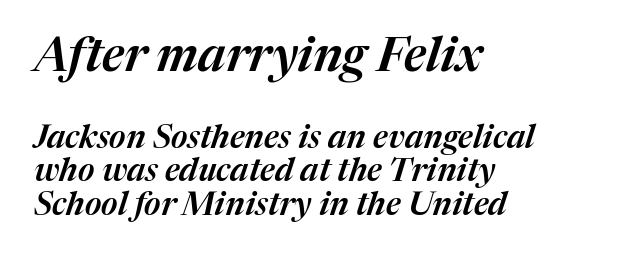
Horizontally, the lines are justified to the leading edge only. In terms of posture, this sample is oblique. How would I describe the line gaps? Narrow and economical. The space directly below the letters is spotless. Characters follow at the spacing the type designer built in. Is this a fixed-width face? No — the glyphs have proportional, varying widths.
